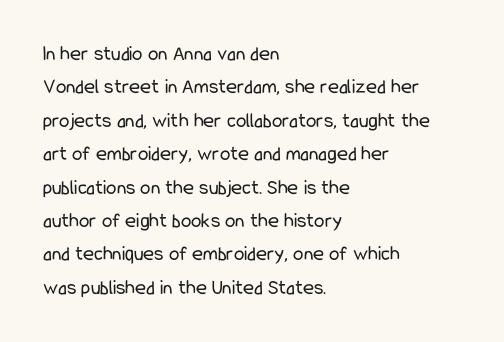
The image shows 21 px text type, upright; set left-aligned, normal line spacing (1.59x), normal letter spacing, not underlined.
